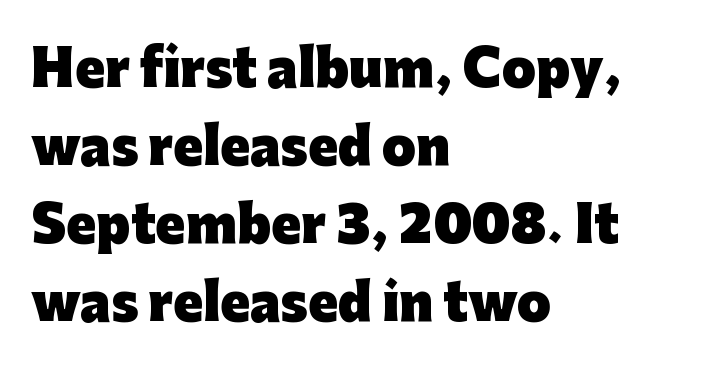
The image shows 49 px heavy sans-serif type, upright; set left-aligned, normal line spacing (1.59x), normal letter spacing, not underlined; low stroke contrast and a medium x-height.
